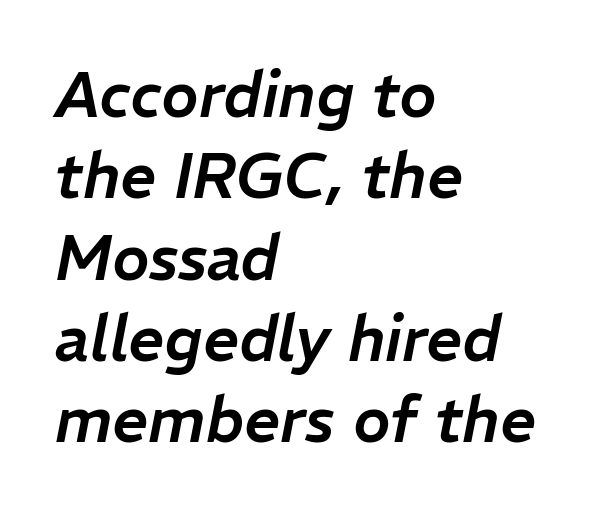
The image shows 63 px text type, italic (leaning right); set left-aligned, normal line spacing (1.29x), normal letter spacing, not underlined; low stroke contrast and a medium x-height.
